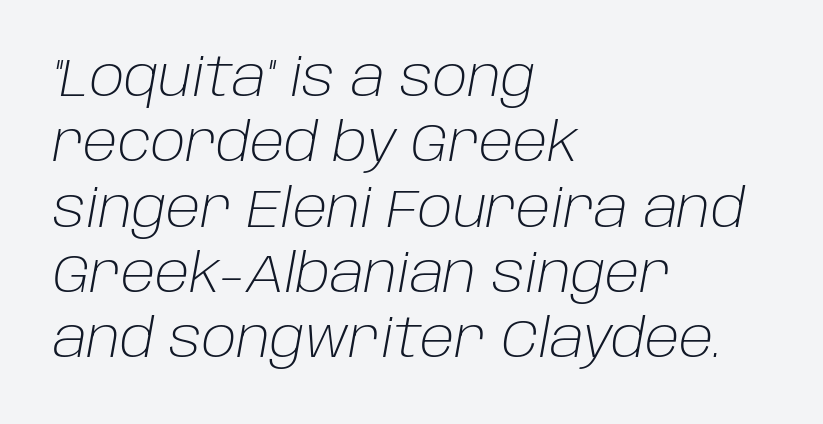
The text carries the slant typical of an italic or oblique font. Caption: multi-line text, flush left, ragged right. Heft: none added — not bold. These lines keep a tight, regular rhythm from letter to letter. Looks like regular typesetting: each glyph gets only the width it needs. Check the space under the baseline: it is left empty.
